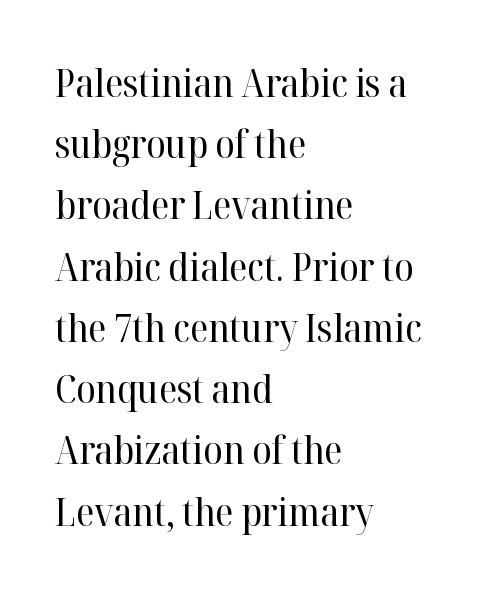
A classic flush-left, rag-right setting is used for this passage. The type family on display is of the serif kind. Looks like regular typesetting: each glyph gets only the width it needs. Baseline-to-baseline distance is the conventional proportion of letter height. Ordinary non-slanted type is in use. Short note: letters normally spaced.
